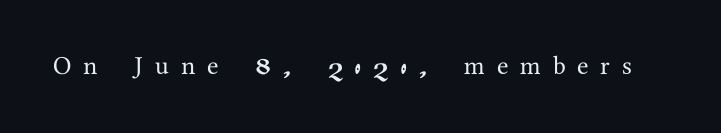
The image shows 26 px text type, upright; set unusually wide letter spacing (+0.46 em), not underlined.
